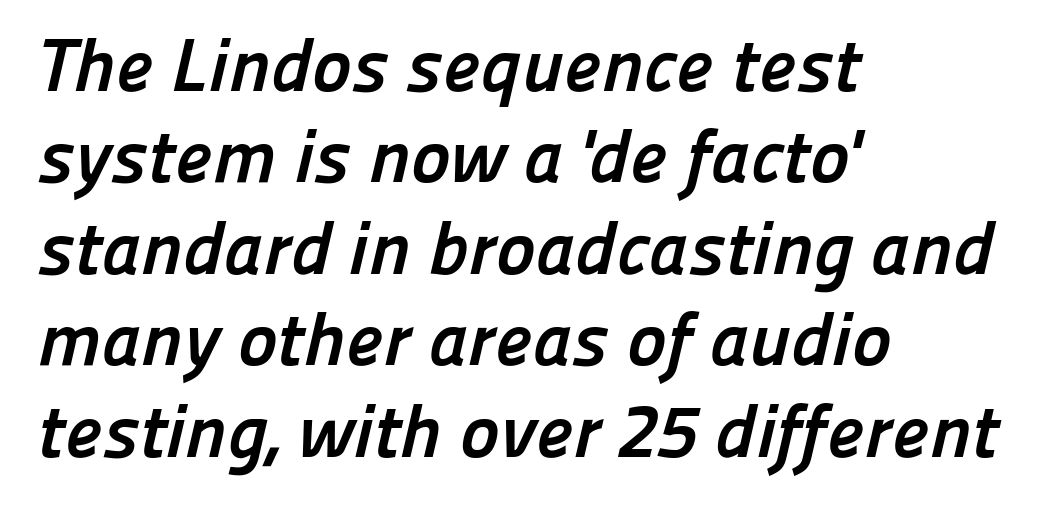
Q: Is the text bold? A: Yes.
Q: Is the typeface a serif or a sans-serif typeface? A: Sans-serif.
Q: Is the text underlined? A: No.
Q: How is the paragraph aligned? A: Left-aligned.
Q: Is the spacing between letters normal or unusually wide? A: Normal.
Q: Width (condensed, normal, or wide)? A: Normal.
Q: Stroke contrast? A: Low.
Q: x-height? A: Medium.
Q: Monospaced? A: No.
